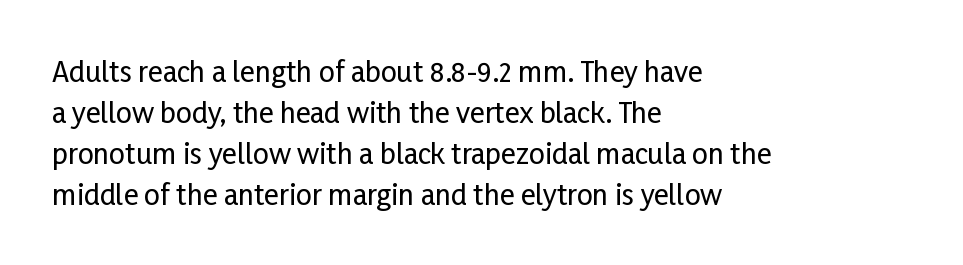
Short note: letters normally spaced. Notice how the stems are strictly vertical — no italics here. Alignment: flush left. Quick note: underline off. A typesetter would call this proportional, since set widths differ per character. A sans-serif font was chosen for this passage.
